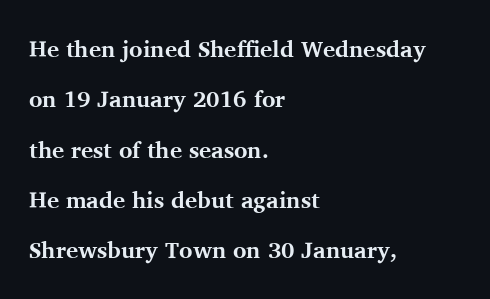
{"italic": "no", "bold": "yes", "underline": "no", "align": "left", "line_spacing": "loose", "line_spacing_ratio": 2.19, "letter_spacing": "normal", "letter_spacing_em": 0.0, "glyph_px": 23}
